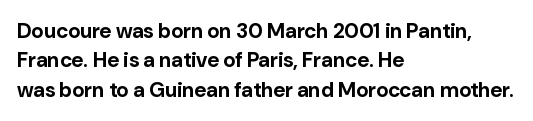
{"italic": "no", "bold": "yes", "underline": "no", "align": "left", "line_spacing": "normal", "line_spacing_ratio": 1.4, "letter_spacing": "normal", "letter_spacing_em": 0.0, "glyph_px": 21}
